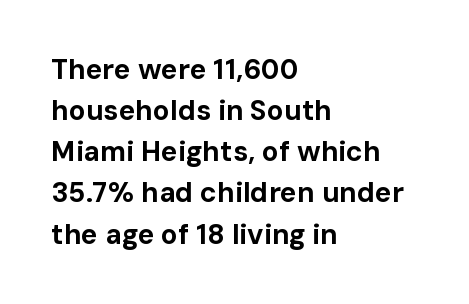
The image shows 28 px bold sans-serif type, upright; set left-aligned, normal line spacing (1.47x), normal letter spacing, not underlined; low stroke contrast and a medium x-height.
